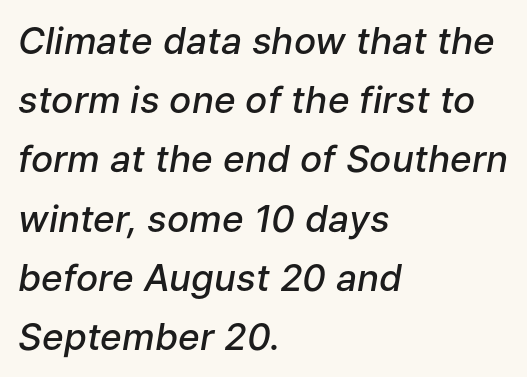
Q: Is the text bold? A: Semi-bold.
Q: Is the text italic (slanted)? A: Yes, it leans right by about 9 degrees.
Q: Is the text underlined? A: No.
Q: How is the paragraph aligned? A: Left-aligned.
Q: Is the spacing between letters normal or unusually wide? A: Normal.
Q: Is the spacing between lines tight, normal or loose? A: Normal.
Q: Width (condensed, normal, or wide)? A: Normal.
Q: Stroke contrast? A: Low.
Q: x-height? A: Medium.
Q: Monospaced? A: No.
